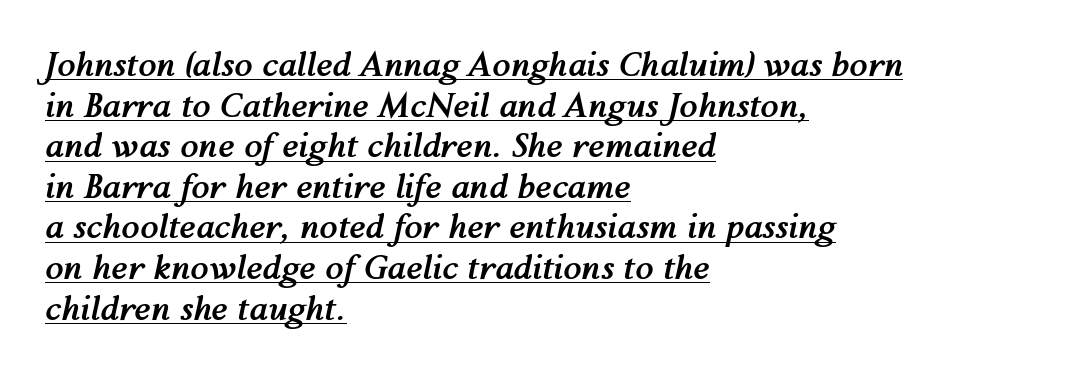
The image shows 33 px semibold type, italic (leaning right); set left-aligned, line spacing 1.23x, normal letter spacing, underlined; medium stroke contrast and a medium x-height.
